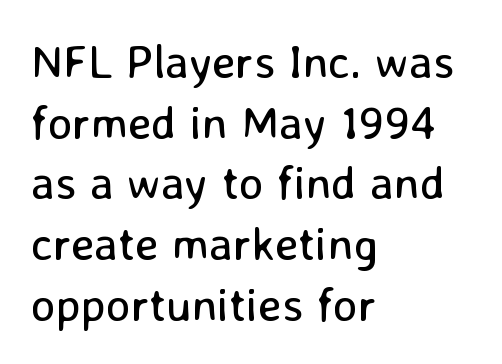
The image shows 47 px regular-weight sans-serif type, upright; set left-aligned, normal line spacing (1.29x), normal letter spacing, not underlined; low stroke contrast and a medium x-height.
